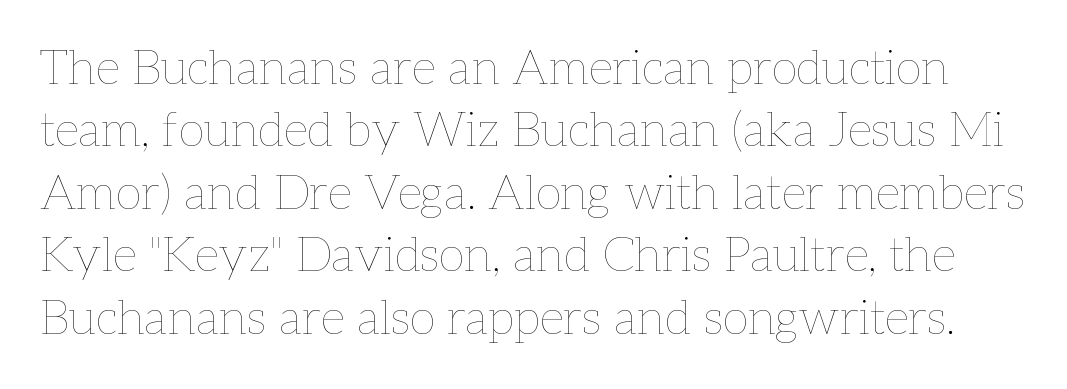
No letter is thick-stroked: the sample isn't bold. The type sits square on the baseline with zero lean. Is this a fixed-width face? No — the glyphs have proportional, varying widths. Regular leading. Nobody drew a line under any word here.
